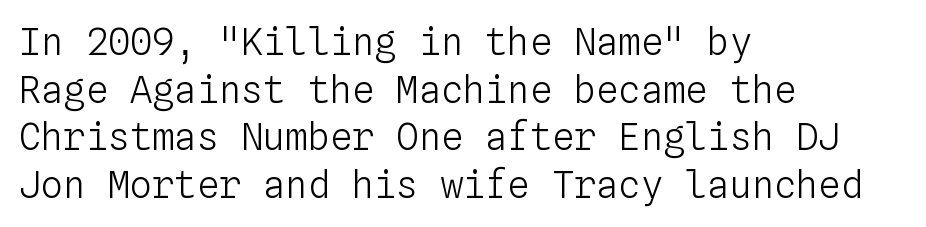
Q: Is the text bold? A: No.
Q: Is the text italic (slanted)? A: No, it is upright.
Q: Is the text underlined? A: No.
Q: How is the paragraph aligned? A: Left-aligned.
Q: Is the spacing between letters normal or unusually wide? A: Normal.
Q: Is the spacing between lines tight, normal or loose? A: Normal.
Q: Width (condensed, normal, or wide)? A: Normal.
Q: Stroke contrast? A: Low.
Q: x-height? A: Medium.
Q: Monospaced? A: Yes.
